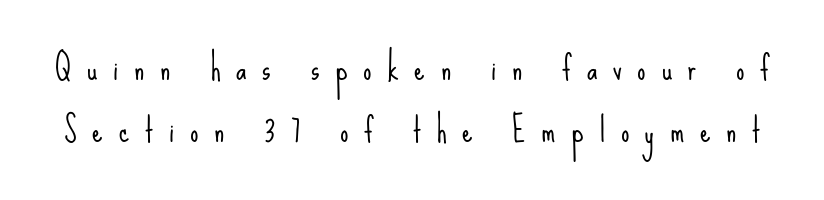
{"serif": "no", "italic": "no", "bold": "no", "weight": "light", "width": "condensed", "stroke_contrast": "low", "x_height": "small", "monospaced": "no", "underline": "no", "line_spacing_ratio": 1.89, "letter_spacing": "wide", "letter_spacing_em": 0.48, "glyph_px": 33}
